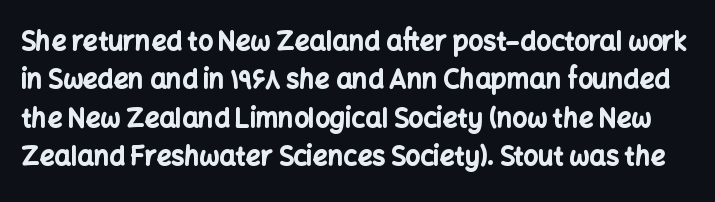
{"italic": "no", "bold": "yes", "underline": "no", "line_spacing": "normal", "line_spacing_ratio": 1.48, "letter_spacing": "normal", "letter_spacing_em": 0.0, "glyph_px": 26}
